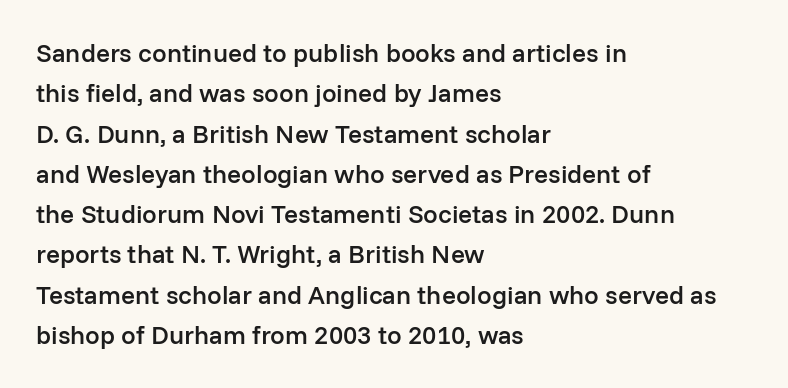
The image shows 26 px text type, upright; set left-aligned, normal line spacing (1.55x), normal letter spacing, not underlined.
